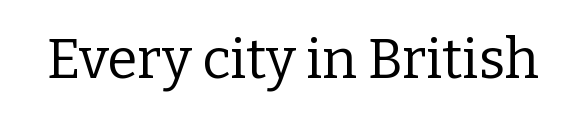
The image shows 55 px regular-weight serif type, upright; set normal letter spacing, not underlined; low stroke contrast and a medium x-height.
